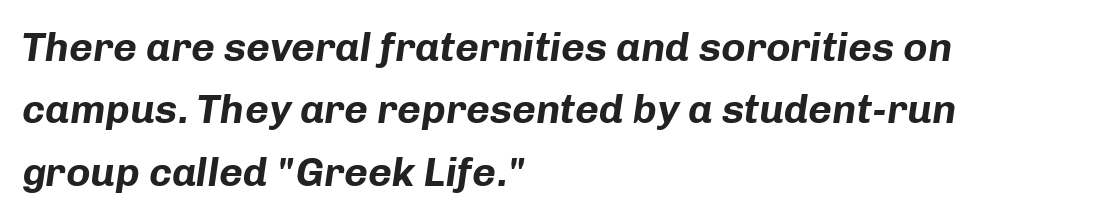
The image shows 41 px bold type, italic (leaning right); set left-aligned, normal line spacing (1.52x), normal letter spacing, not underlined; low stroke contrast and a medium x-height.
